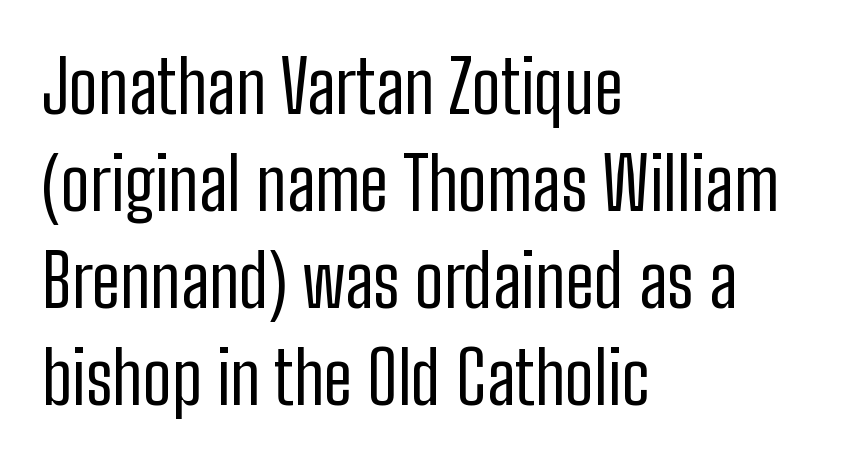
This sample uses a sans-serif face. Character widths vary here, with narrow letters taking less room than wide ones. The strokes are not fattened; the text isn't bold. Every stem runs plumb, perpendicular to the baseline. Words float on clear page, feet unadorned.
